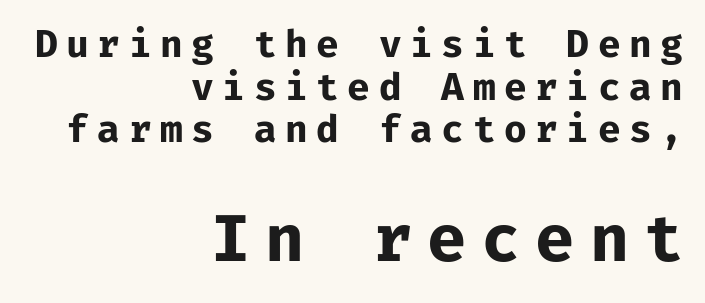
Q: Is the text bold? A: Yes.
Q: Is the text italic (slanted)? A: No, it is upright.
Q: Is the typeface a serif or a sans-serif typeface? A: Sans-serif.
Q: Is the text underlined? A: No.
Q: How is the paragraph aligned? A: Right-aligned.
Q: Is the spacing between letters normal or unusually wide? A: Unusually wide.
Q: Is the spacing between lines tight, normal or loose? A: Tight.
Q: Which block of text is set in a larger size, the first (top) or the second (bottom)? A: The second (bottom) one.
Q: Width (condensed, normal, or wide)? A: Normal.
Q: Stroke contrast? A: Low.
Q: x-height? A: Medium.
Q: Monospaced? A: Yes.
